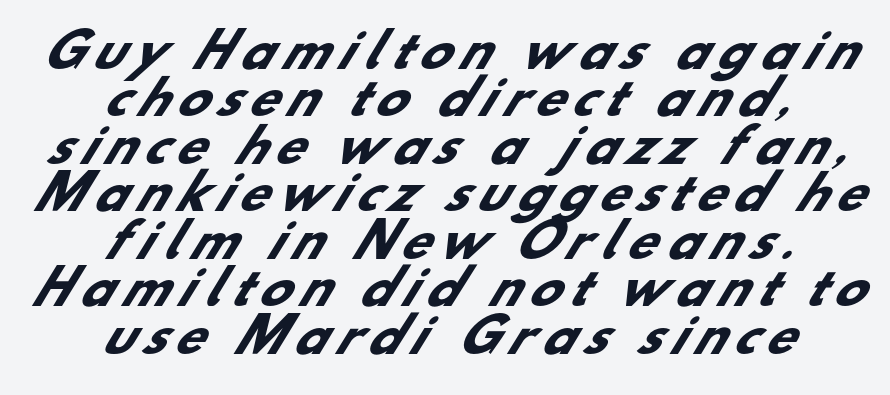
{"serif": "no", "bold": "yes", "weight": "heavy", "width": "normal", "stroke_contrast": "low", "x_height": "small", "monospaced": "no", "underline": "no", "align": "center", "line_spacing": "tight", "line_spacing_ratio": 1.01, "glyph_px": 47}
